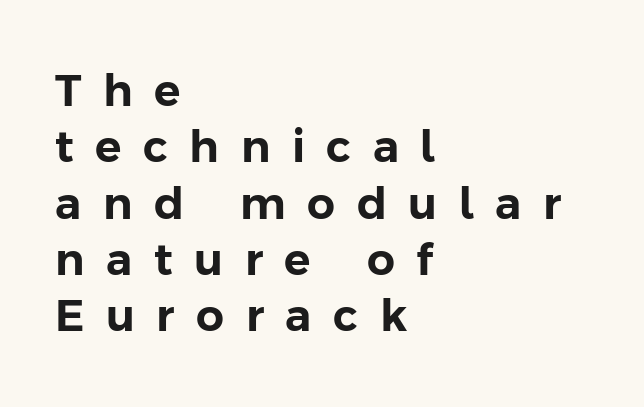
Words appear elongated and porous because spacing is wide. Evenly set lines give the paragraph a standard silhouette. The words here are not underlined. The axis of the letterforms is exactly vertical. Character widths vary here, with narrow letters taking less room than wide ones.
